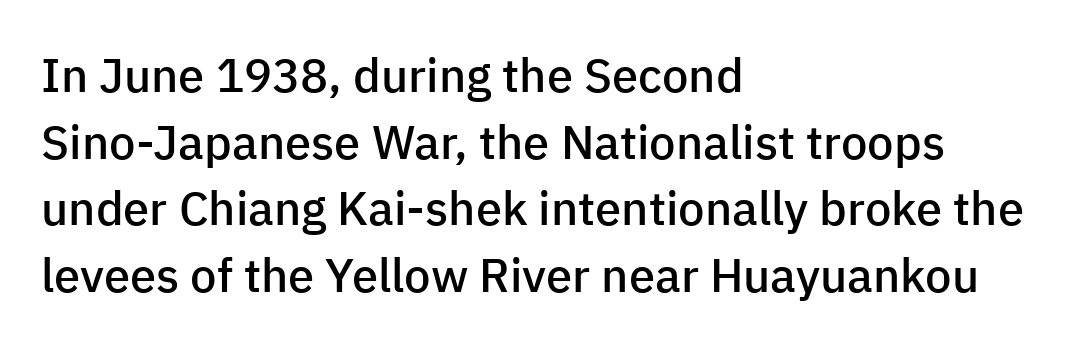
Q: Is the text bold? A: Semi-bold.
Q: Is the text italic (slanted)? A: No, it is upright.
Q: Is the typeface a serif or a sans-serif typeface? A: Sans-serif.
Q: Is the text underlined? A: No.
Q: How is the paragraph aligned? A: Left-aligned.
Q: Is the spacing between letters normal or unusually wide? A: Normal.
Q: Is the spacing between lines tight, normal or loose? A: Normal.
Q: Width (condensed, normal, or wide)? A: Normal.
Q: Stroke contrast? A: Low.
Q: x-height? A: Medium.
Q: Monospaced? A: No.
